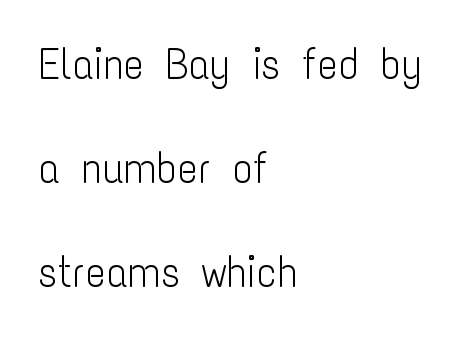
{"serif": "no", "italic": "no", "bold": "no", "weight": "light", "width": "condensed", "stroke_contrast": "low", "x_height": "medium", "monospaced": "no", "underline": "no", "align": "left", "line_spacing": "loose", "line_spacing_ratio": 2.42, "letter_spacing": "normal", "letter_spacing_em": 0.0, "glyph_px": 43}
